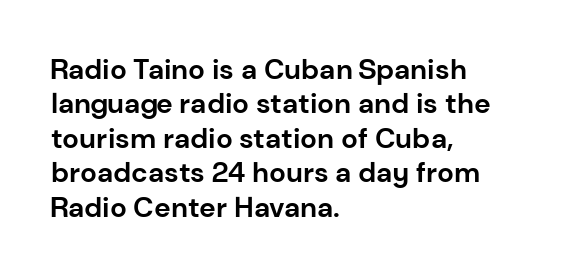
Q: Is the text bold? A: Yes.
Q: Is the text italic (slanted)? A: No, it is upright.
Q: Is the typeface a serif or a sans-serif typeface? A: Sans-serif.
Q: Is the text underlined? A: No.
Q: How is the paragraph aligned? A: Left-aligned.
Q: Is the spacing between letters normal or unusually wide? A: Normal.
Q: Width (condensed, normal, or wide)? A: Normal.
Q: Stroke contrast? A: Low.
Q: x-height? A: Medium.
Q: Monospaced? A: No.
